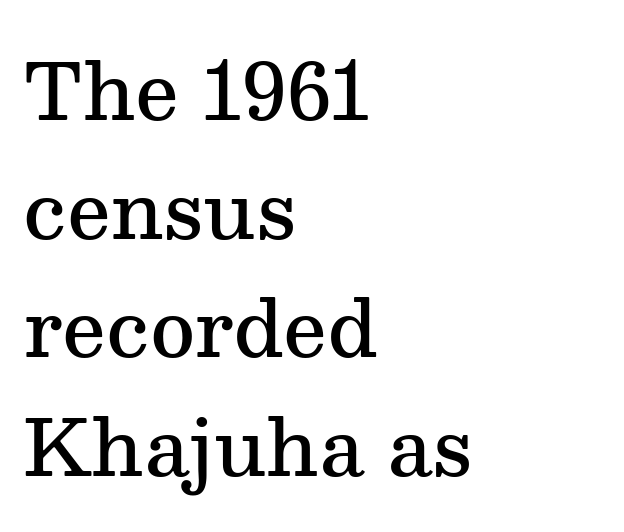
Where is the straight margin? On the left. Standard letterfit; no display-style spreading of the glyphs. Baseline-to-baseline distance is the conventional proportion of letter height. The strip under each line holds only bare page. Small tapered or slab feet sit at the stroke ends, so this counts as serif.
